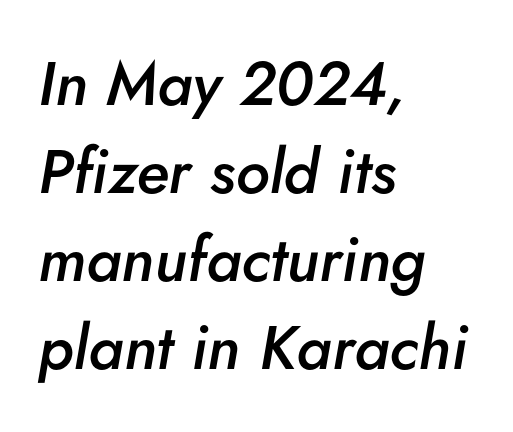
The passage shown is typed in a proportional face where columns would drift. Regarding leading, the lines here are spaced in the standard way. The foot of each line stays bare and open. Is the type bold? Partly — it's a semibold, heavier than regular but not fully bold.
